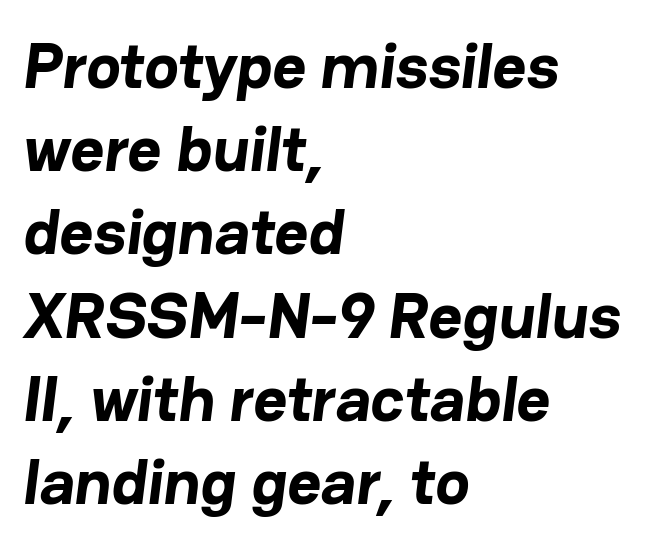
Baseline-to-baseline distance is the conventional proportion of letter height. These lines are set flush left with a ragged right edge. The baseline area is clear. Unlike a traditional serif, this face leaves its strokes unadorned.
